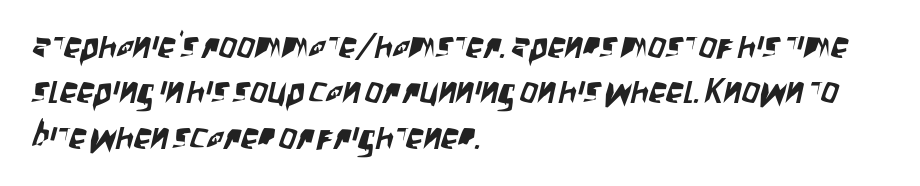
Spacing between characters is what you'd get straight out of the box. One glance says typical: line gaps are just what's usual. Any mark beneath the type? The region is blank. Alignment: flush left. Here the designer chose a conventional face with non-uniform glyph widths.
